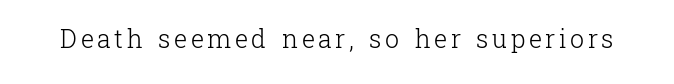
The image shows 25 px text type, upright; set not underlined.
